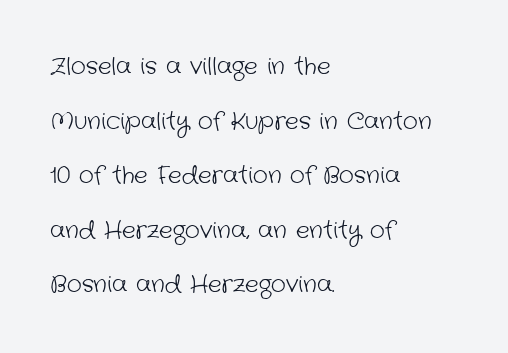
The image shows 23 px text type; set left-aligned, loose line spacing (2.37x), normal letter spacing, not underlined.
